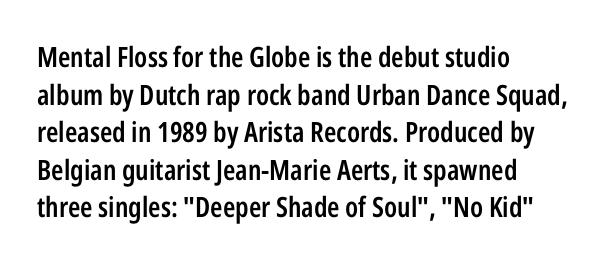
{"serif": "no", "italic": "no", "bold": "semi", "weight": "semibold", "width": "condensed", "stroke_contrast": "low", "x_height": "medium", "monospaced": "no", "underline": "no", "align": "left", "line_spacing": "normal", "line_spacing_ratio": 1.34, "letter_spacing": "normal", "letter_spacing_em": 0.0, "glyph_px": 28}
